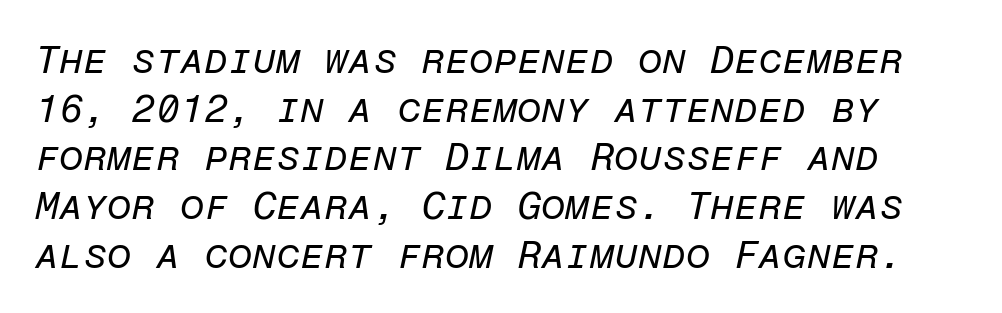
The image shows 39 px regular-weight type, italic (leaning right), monospaced; set normal line spacing (1.25x), normal letter spacing, not underlined; low stroke contrast and a medium x-height.
